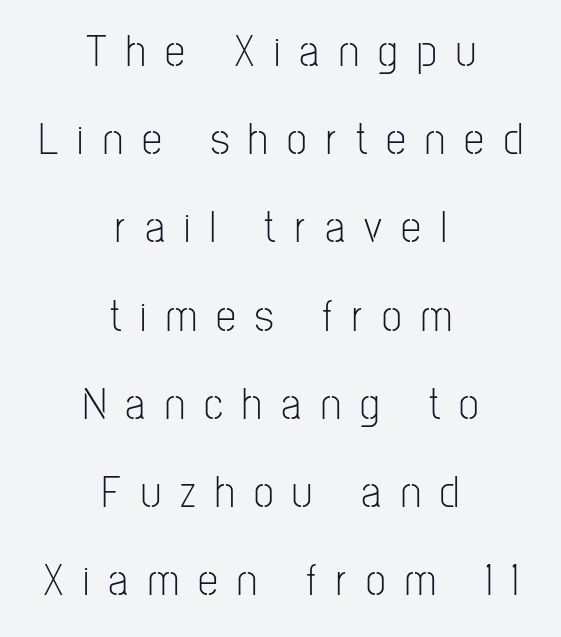
Q: Is the text bold? A: No.
Q: Is the text italic (slanted)? A: No, it is upright.
Q: Is the typeface a serif or a sans-serif typeface? A: Sans-serif.
Q: Is the text underlined? A: No.
Q: How is the paragraph aligned? A: Centered.
Q: Is the spacing between letters normal or unusually wide? A: Unusually wide.
Q: Is the spacing between lines tight, normal or loose? A: Loose.
Q: Width (condensed, normal, or wide)? A: Condensed.
Q: Stroke contrast? A: Low.
Q: x-height? A: Medium.
Q: Monospaced? A: No.
